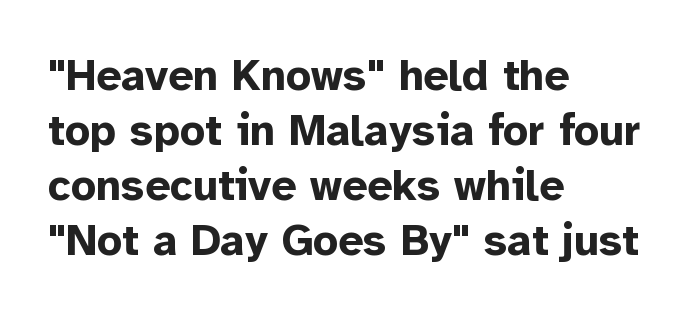
{"serif": "no", "italic": "no", "bold": "yes", "weight": "bold", "width": "normal", "stroke_contrast": "low", "x_height": "medium", "monospaced": "no", "underline": "no", "align": "left", "line_spacing": "normal", "line_spacing_ratio": 1.25, "letter_spacing": "normal", "letter_spacing_em": 0.0, "glyph_px": 44}
